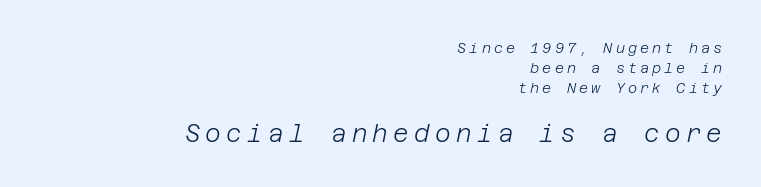
The gap between lines stays unmarked. Line ends are locked; line starts wander. These lines were composed using italics. Character size in the trailing block exceeds that of the leading block. No letter is thick-stroked: the sample isn't bold.
